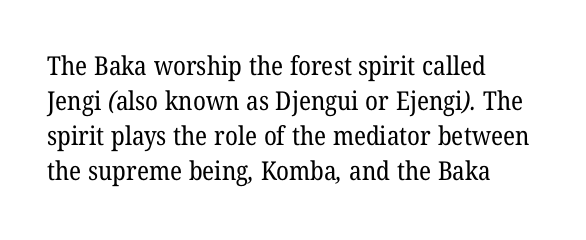
{"bold": "no", "underline": "no", "align": "left", "line_spacing": "normal", "line_spacing_ratio": 1.34, "letter_spacing": "normal", "letter_spacing_em": 0.0, "glyph_px": 26}
